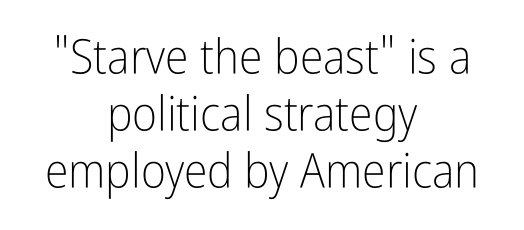
Think of a printed novel: that variable character pitch is what you see here. Designer's note — italics off, roman on. Summary of weight: not heavy and not bold. Classification — sans serif.
